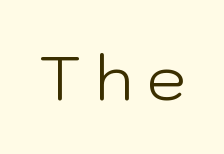
The specimen reads as upright at a glance. Spacing between characters has been opened up far beyond the box default. Letters rest on an invisible, unmarked baseline. The characters display no serif detailing; their extremities are plain.
